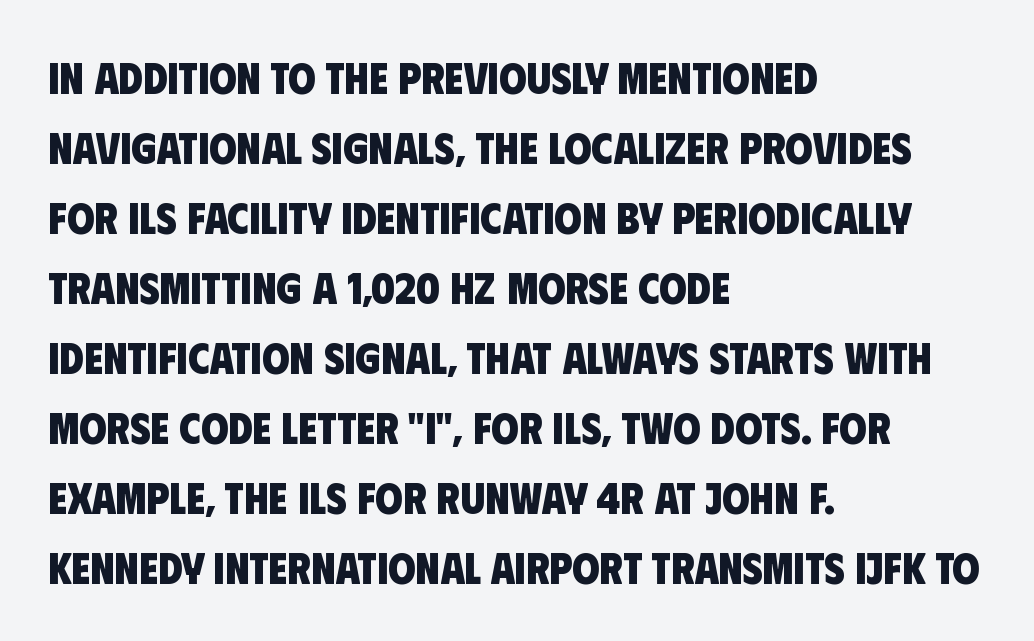
The image shows 44 px heavy, condensed sans-serif type; set left-aligned, normal line spacing (1.59x), normal letter spacing, not underlined; low stroke contrast and a large x-height.
